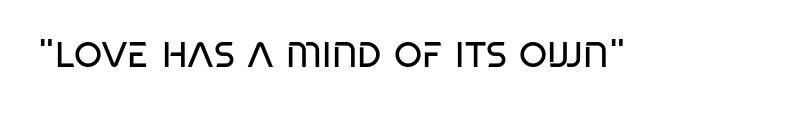
{"serif": "no", "italic": "no", "bold": "no", "weight": "regular", "width": "condensed", "stroke_contrast": "low", "x_height": "large", "monospaced": "no", "underline": "no", "letter_spacing": "normal", "letter_spacing_em": 0.0, "glyph_px": 36}
